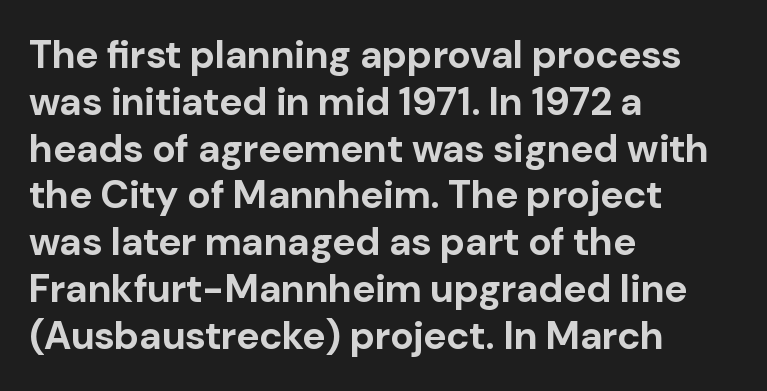
Q: Is the text bold? A: Yes.
Q: Is the text italic (slanted)? A: No, it is upright.
Q: Is the typeface a serif or a sans-serif typeface? A: Sans-serif.
Q: Is the text underlined? A: No.
Q: How is the paragraph aligned? A: Left-aligned.
Q: Is the spacing between letters normal or unusually wide? A: Normal.
Q: Width (condensed, normal, or wide)? A: Normal.
Q: Stroke contrast? A: Low.
Q: x-height? A: Medium.
Q: Monospaced? A: No.
